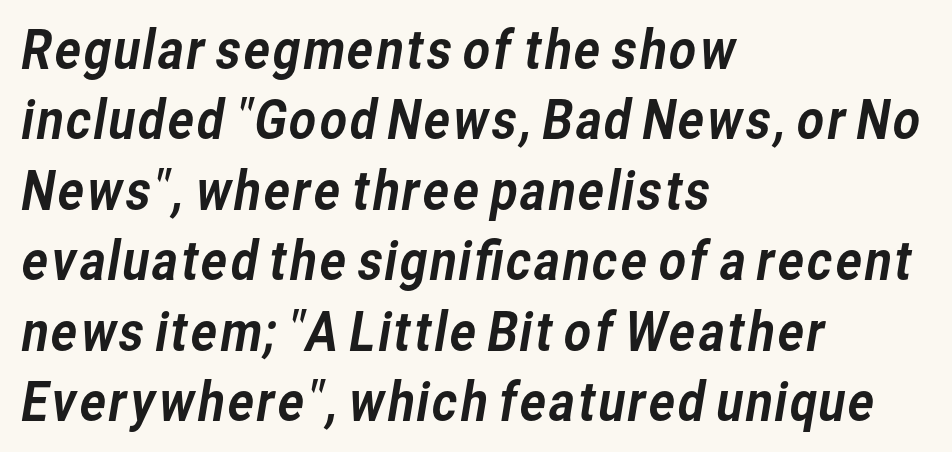
Teacher's note: observe the even left margin — that is flush-left alignment. Short note: letters normally spaced. Character widths vary here, with narrow letters taking less room than wide ones. Is there much room between lines? A standard amount, neither cramped nor airy.
